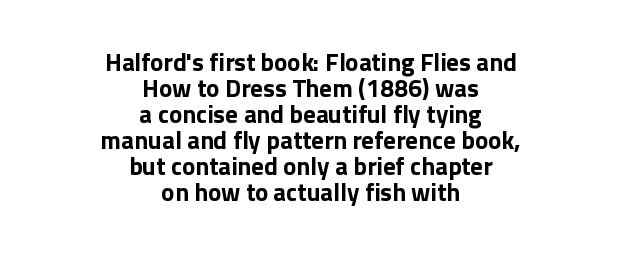
Do the letters lean? They stand straight. Casual observation: everything's sitting right in the middle. The rendering uses a small line-height, squeezing the rows. Descenders hang freely into open space. In terms of weight, the rendering is a true, heavy bold.
